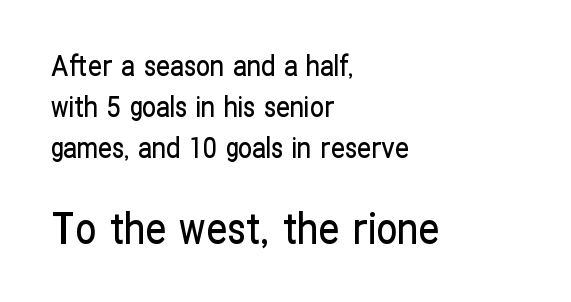
{"serif": "no", "italic": "no", "width": "condensed", "stroke_contrast": "low", "x_height": "medium", "monospaced": "no", "underline": "no", "align": "left", "line_spacing": "normal", "line_spacing_ratio": 1.46, "letter_spacing": "normal", "letter_spacing_em": 0.0, "larger_block": "second", "size_ratio": 1.5, "glyph_px": 42}
